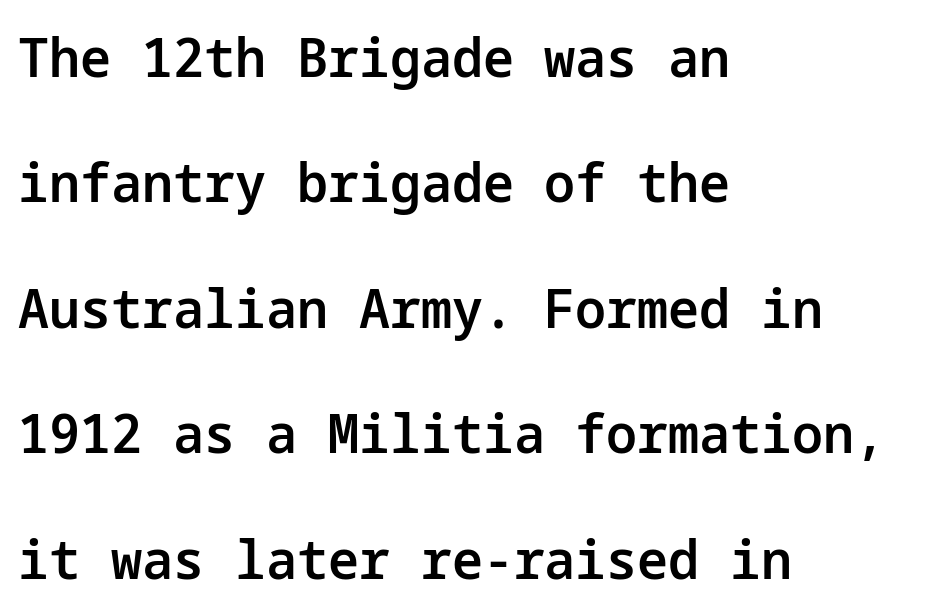
The image shows 55 px semibold sans-serif type, upright; set left-aligned, loose line spacing (2.28x), normal letter spacing, not underlined; low stroke contrast and a medium x-height.
